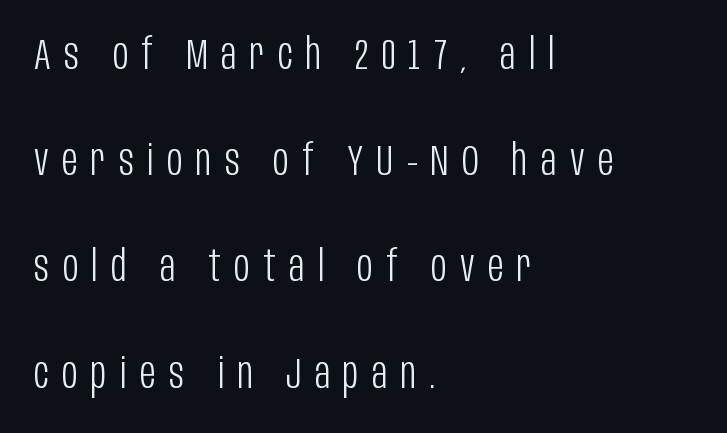
The image shows 43 px light, condensed sans-serif type, upright; set left-aligned, loose line spacing (2.47x), unusually wide letter spacing (+0.31 em), not underlined; low stroke contrast and a large x-height.
